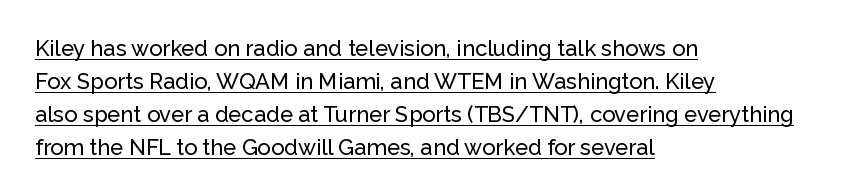
There is no visible air inserted between adjacent glyphs. Posture: upright roman. One glance says typical: line gaps are just what's usual. A typographer would call this underscored text.
